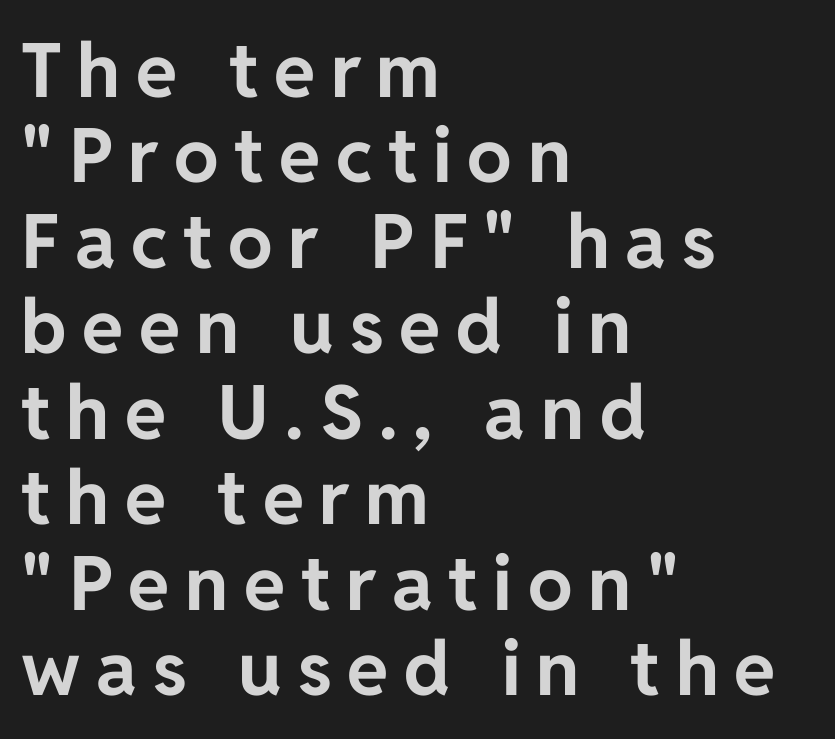
The image shows 75 px bold sans-serif type, upright; set left-aligned, tight line spacing (1.14x), unusually wide letter spacing (+0.21 em), not underlined; low stroke contrast and a medium x-height.
